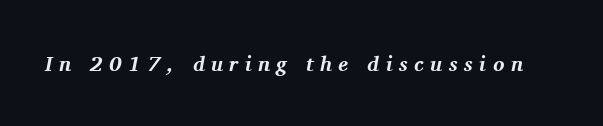
The image shows 21 px bold type, italic (leaning right); set unusually wide letter spacing (+0.31 em), not underlined.
